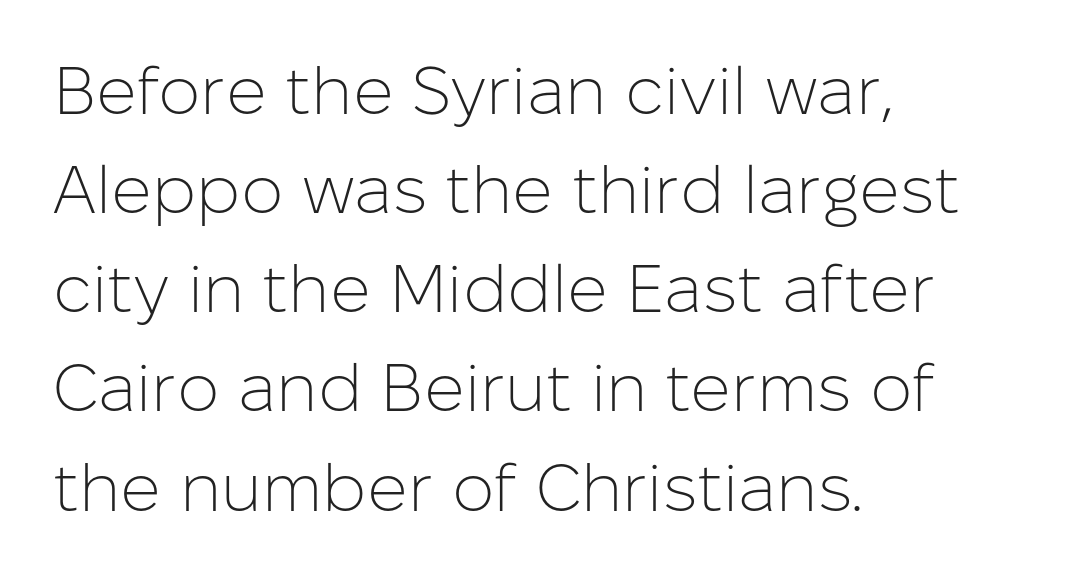
Q: Is the text bold? A: No.
Q: Is the text italic (slanted)? A: No, it is upright.
Q: Is the typeface a serif or a sans-serif typeface? A: Sans-serif.
Q: Is the text underlined? A: No.
Q: How is the paragraph aligned? A: Left-aligned.
Q: Is the spacing between letters normal or unusually wide? A: Normal.
Q: Is the spacing between lines tight, normal or loose? A: Normal.
Q: Width (condensed, normal, or wide)? A: Normal.
Q: Stroke contrast? A: Low.
Q: x-height? A: Medium.
Q: Monospaced? A: No.
